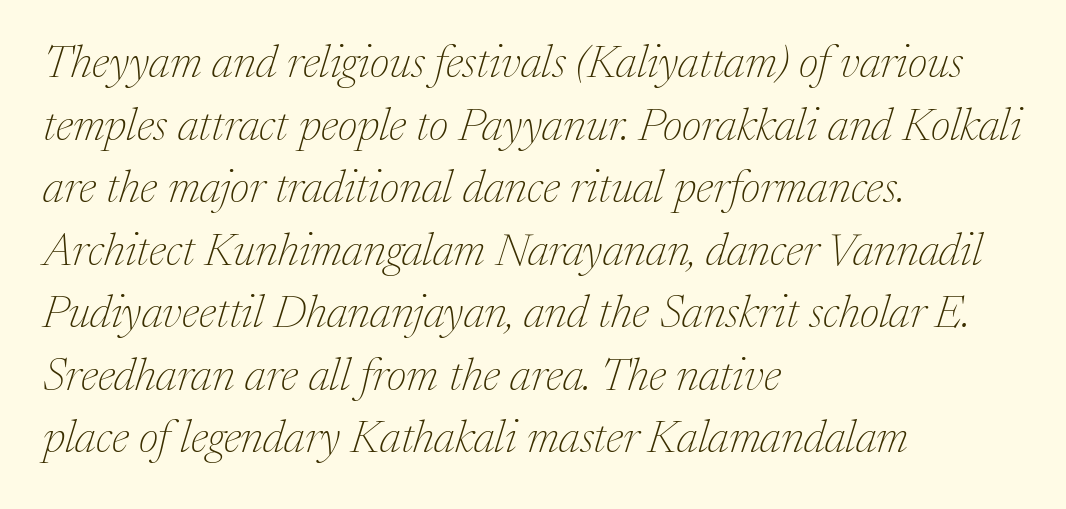
One-word summary of the alignment: left. Reading down the column, the eye jumps a familiar distance to each next line. A typesetter would mark this as italic. Is the stroke heavy? The answer is a plain regular-or-lighter. Classification — serif.
